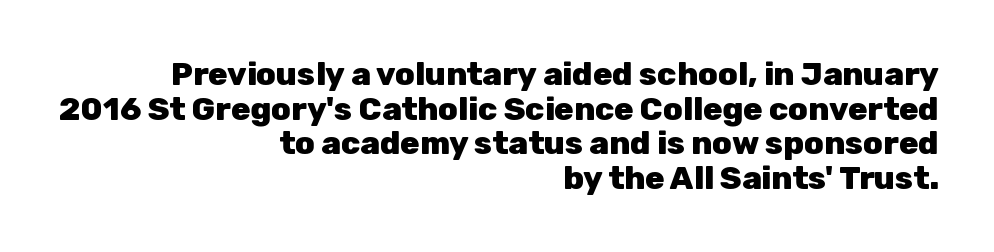
The image shows 32 px heavy sans-serif type, upright; set right-aligned, tight line spacing (1.08x), normal letter spacing, not underlined; low stroke contrast and a medium x-height.
